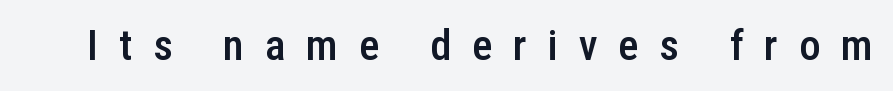
{"serif": "no", "italic": "no", "bold": "semi", "weight": "semibold", "width": "condensed", "stroke_contrast": "low", "x_height": "medium", "monospaced": "no", "underline": "no", "letter_spacing": "wide", "letter_spacing_em": 0.48, "glyph_px": 43}
